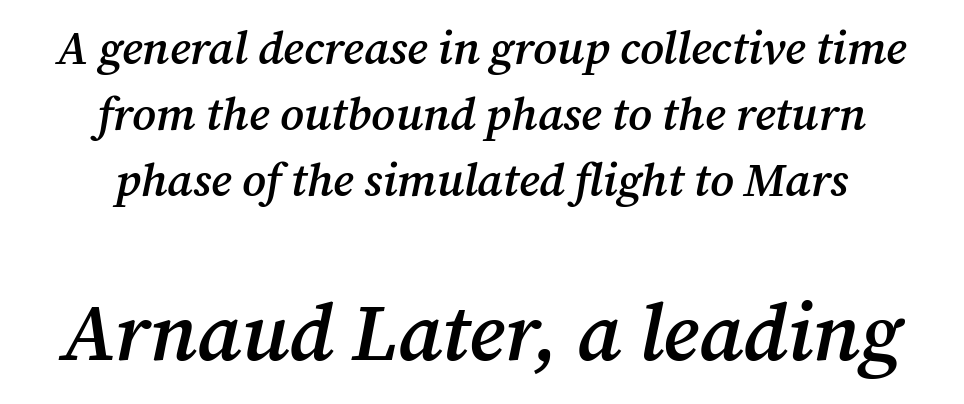
{"serif": "yes", "italic": "yes", "lean": "right", "slant_degrees": 12, "bold": "semi", "weight": "semibold", "width": "normal", "stroke_contrast": "medium", "x_height": "medium", "monospaced": "no", "underline": "no", "align": "center", "line_spacing": "normal", "line_spacing_ratio": 1.43, "letter_spacing": "normal", "letter_spacing_em": 0.0, "larger_block": "second", "size_ratio": 1.74, "glyph_px": 80}
